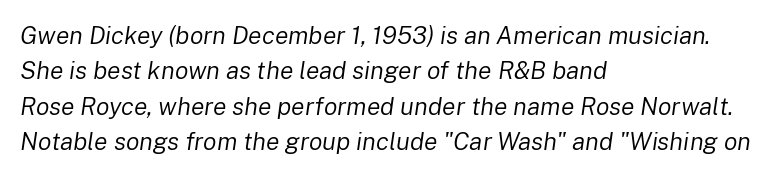
Q: Is the text bold? A: No.
Q: Is the text italic (slanted)? A: Yes, it leans right by about 8 degrees.
Q: Is the text underlined? A: No.
Q: How is the paragraph aligned? A: Left-aligned.
Q: Is the spacing between letters normal or unusually wide? A: Normal.
Q: Is the spacing between lines tight, normal or loose? A: Normal.
